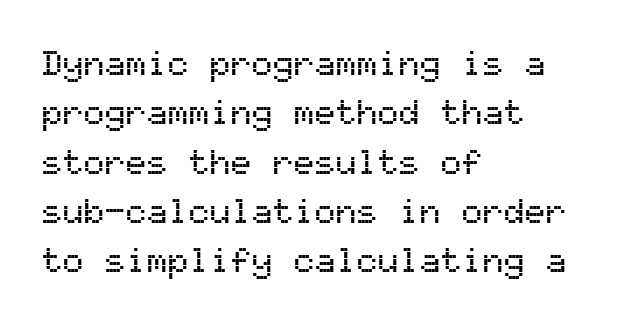
Horizontal alignment here is leftward, the default for most running prose. Spacing between characters is what you'd get straight out of the box. The passage shown is typed in a monospace face where columns stay perfectly aligned. Italic? Not at all — the glyphs are vertical. The type family on display is of the sans-serif kind.
